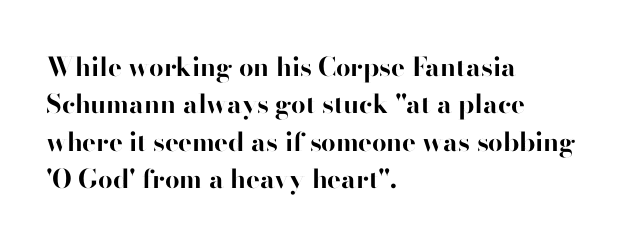
Q: Is the text bold? A: Yes.
Q: Is the text italic (slanted)? A: No, it is upright.
Q: Is the text underlined? A: No.
Q: How is the paragraph aligned? A: Left-aligned.
Q: Is the spacing between letters normal or unusually wide? A: Normal.
Q: Is the spacing between lines tight, normal or loose? A: Normal.
